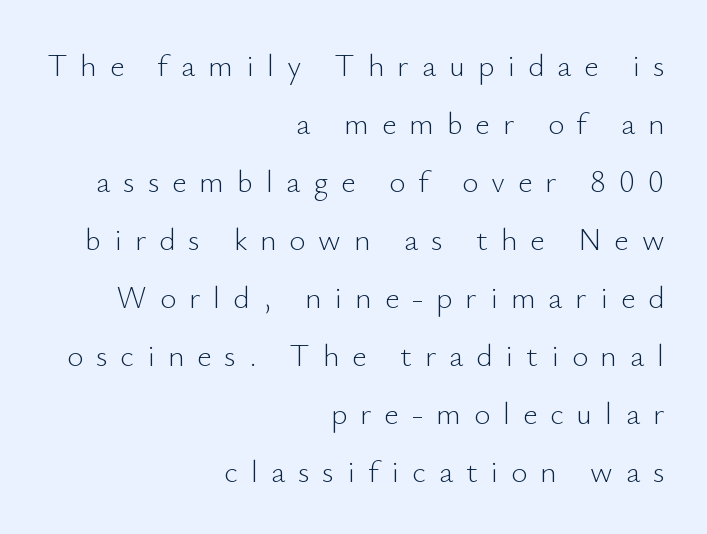
The image shows 31 px light sans-serif type, upright; set right-aligned, line spacing 1.87x, unusually wide letter spacing (+0.42 em), not underlined; low stroke contrast and a small x-height.
